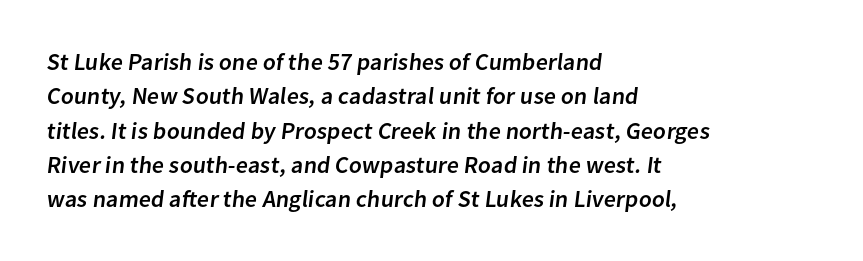
Every row of glyphs begins at an identical x-position on the left. The face used here is rendered with its standard letterfit. Leading matches the norm, producing a regular column. Plain, unruled lines of type.
